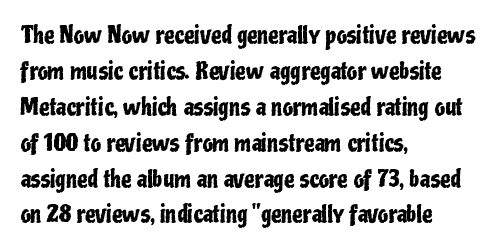
The passage shown has conventional tracking throughout. The axis of the letterforms is exactly vertical. In CSS terms this would be text-align: left. The area under the type is left untouched.
